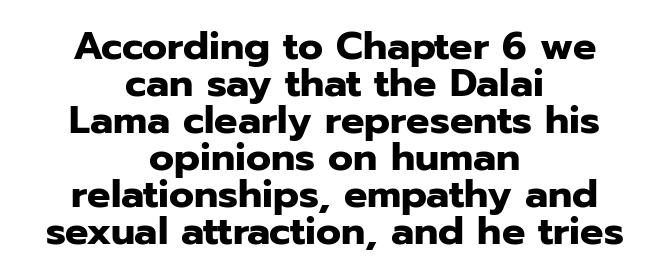
Weight check: bold — yes, fully. Serif or sans? Sans — the stroke terminals are bare. The type is set solid horizontally, with unmodified tracking. Letters rest on an invisible, unmarked baseline.
